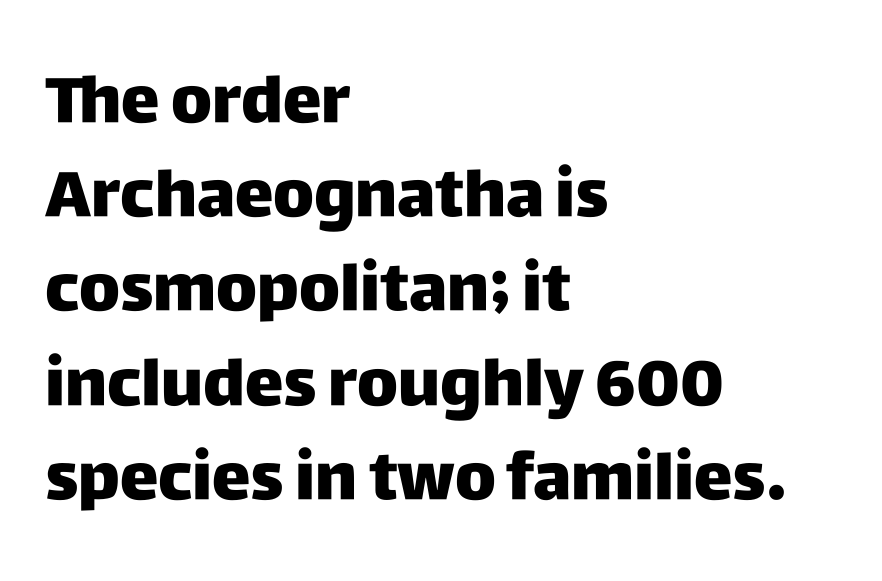
Q: Is the text bold? A: Yes.
Q: Is the text italic (slanted)? A: No, it is upright.
Q: Is the typeface a serif or a sans-serif typeface? A: Sans-serif.
Q: Is the text underlined? A: No.
Q: How is the paragraph aligned? A: Left-aligned.
Q: Is the spacing between letters normal or unusually wide? A: Normal.
Q: Is the spacing between lines tight, normal or loose? A: Normal.
Q: Width (condensed, normal, or wide)? A: Normal.
Q: Stroke contrast? A: Low.
Q: x-height? A: Large.
Q: Monospaced? A: No.
